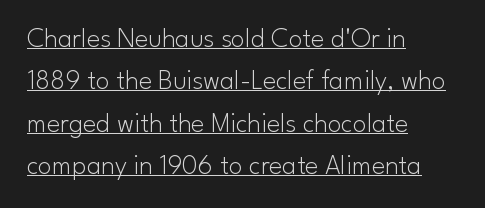
Horizontally, the lines are justified to the leading edge only. The face used here is proportionally spaced, like ordinary book or web type. This rendering features underlined lettering. This is roman type, the default non-slanted kind.
